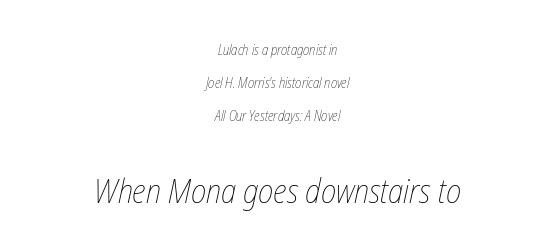
{"bold": "no", "weight": "thin", "width": "condensed", "stroke_contrast": "low", "x_height": "medium", "monospaced": "no", "underline": "no", "align": "center", "line_spacing": "loose", "line_spacing_ratio": 2.35, "letter_spacing": "normal", "letter_spacing_em": 0.0, "larger_block": "second", "size_ratio": 2.43, "glyph_px": 34}
